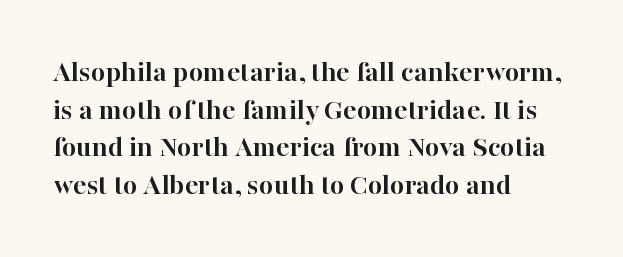
{"serif": "yes", "italic": "no", "bold": "yes", "weight": "semibold", "width": "normal", "stroke_contrast": "high", "x_height": "medium", "monospaced": "no", "underline": "no", "align": "left", "line_spacing_ratio": 1.21, "letter_spacing": "normal", "letter_spacing_em": 0.0, "glyph_px": 31}
